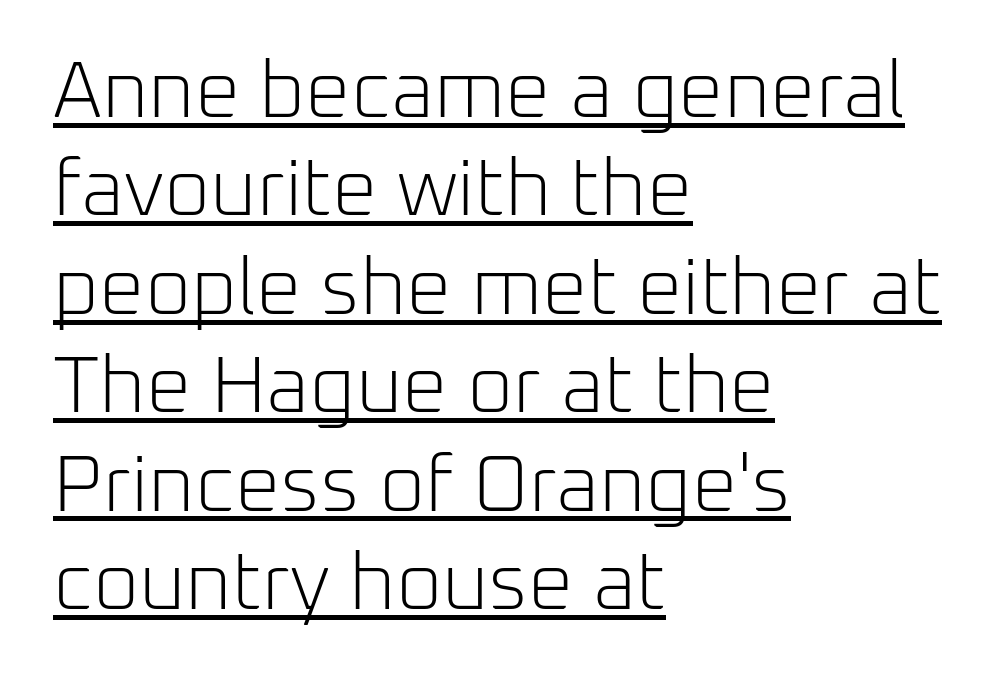
Q: Is the text bold? A: No.
Q: Is the text italic (slanted)? A: No, it is upright.
Q: Is the typeface a serif or a sans-serif typeface? A: Sans-serif.
Q: Is the text underlined? A: Yes.
Q: How is the paragraph aligned? A: Left-aligned.
Q: Is the spacing between letters normal or unusually wide? A: Normal.
Q: Width (condensed, normal, or wide)? A: Normal.
Q: Stroke contrast? A: Low.
Q: x-height? A: Medium.
Q: Monospaced? A: No.
